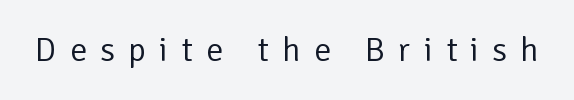
{"serif": "no", "italic": "no", "bold": "no", "weight": "regular", "width": "normal", "stroke_contrast": "low", "x_height": "medium", "monospaced": "no", "underline": "no", "letter_spacing": "wide", "letter_spacing_em": 0.39, "glyph_px": 34}
